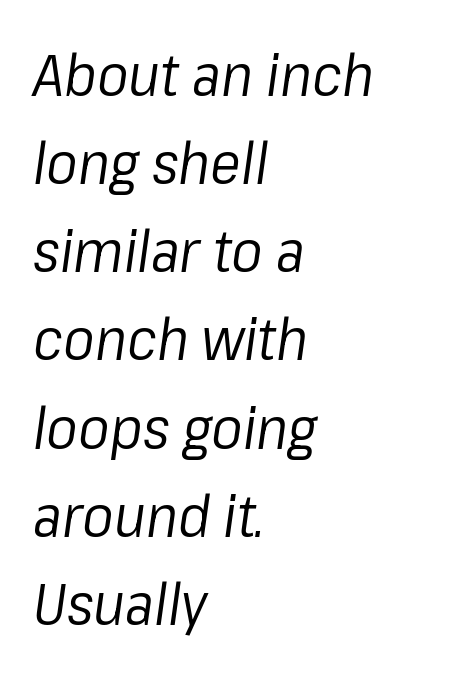
{"italic": "yes", "lean": "right", "slant_degrees": 8, "bold": "no", "weight": "regular", "width": "normal", "stroke_contrast": "low", "x_height": "medium", "monospaced": "no", "underline": "no", "align": "left", "line_spacing": "normal", "line_spacing_ratio": 1.52, "letter_spacing": "normal", "letter_spacing_em": 0.0, "glyph_px": 58}
